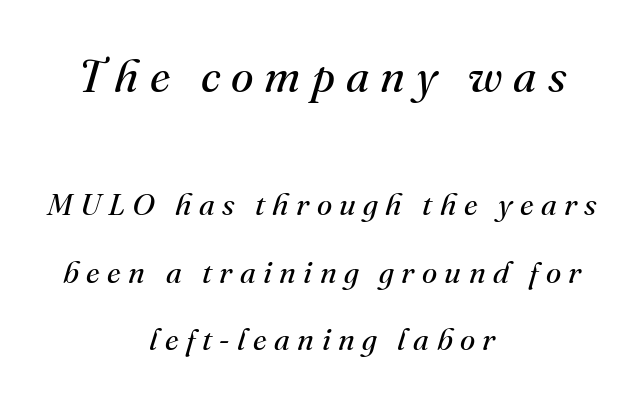
Notice how the passage keeps no hard edge, just a central spine. Vertical spacing — loose. Descender tails drop into unmarked territory. Compared with ordinary roman type, these characters are visibly tilted.
